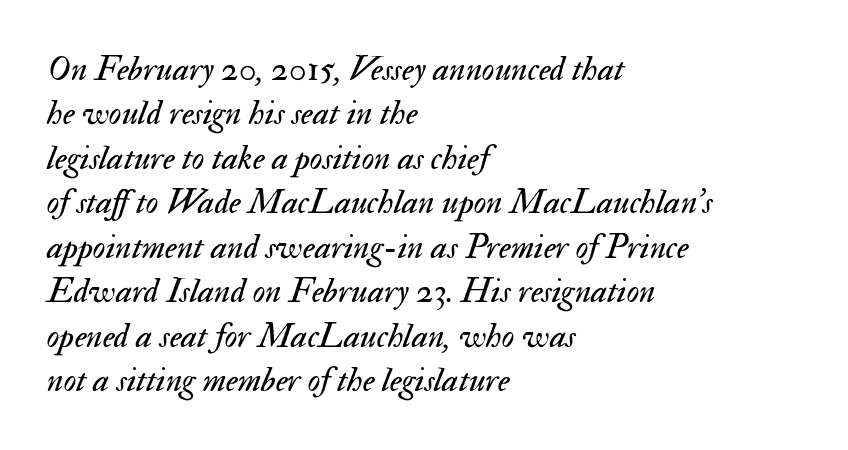
The image shows 35 px regular-weight type, italic (leaning right); set left-aligned, normal line spacing (1.27x), normal letter spacing, not underlined; medium stroke contrast and a small x-height.
